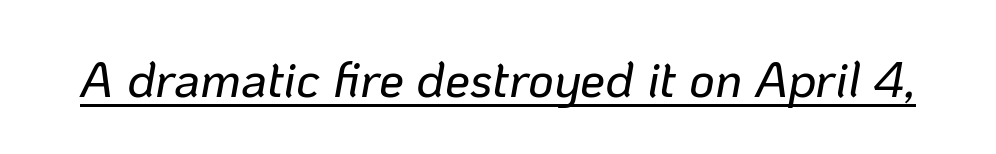
The image shows 50 px text type, italic (leaning right); set normal letter spacing, underlined; low stroke contrast and a medium x-height.
